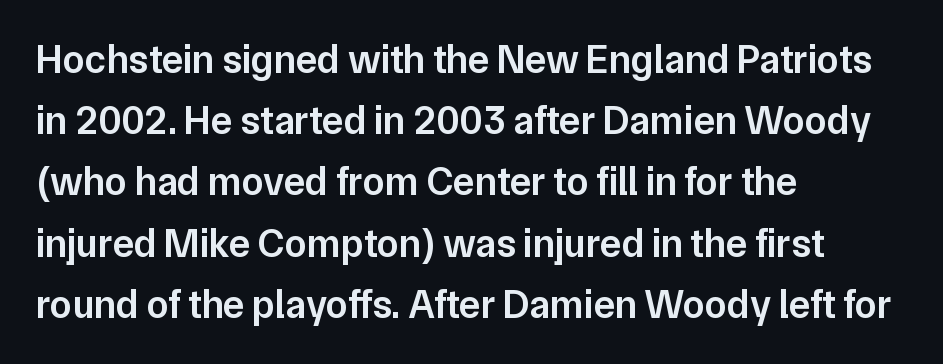
{"serif": "no", "italic": "no", "bold": "semi", "weight": "semibold", "width": "normal", "stroke_contrast": "low", "x_height": "medium", "monospaced": "no", "underline": "no", "align": "left", "line_spacing": "normal", "line_spacing_ratio": 1.53, "letter_spacing": "normal", "letter_spacing_em": 0.0, "glyph_px": 40}
